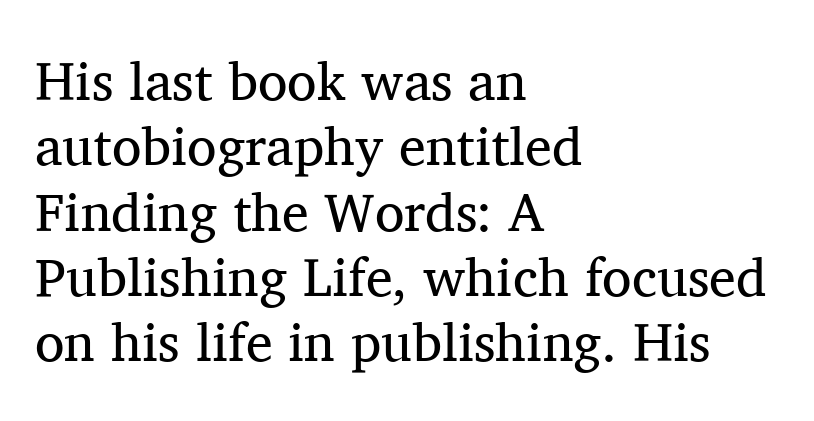
Q: Is the text bold? A: No.
Q: Is the text italic (slanted)? A: No, it is upright.
Q: Is the typeface a serif or a sans-serif typeface? A: Serif.
Q: Is the text underlined? A: No.
Q: How is the paragraph aligned? A: Left-aligned.
Q: Is the spacing between letters normal or unusually wide? A: Normal.
Q: Width (condensed, normal, or wide)? A: Normal.
Q: Stroke contrast? A: Medium.
Q: x-height? A: Medium.
Q: Monospaced? A: No.
